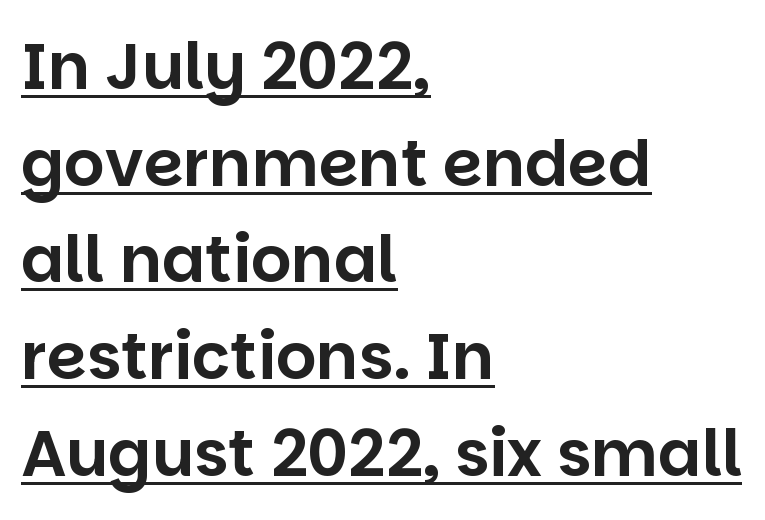
The image shows 64 px sans-serif type, upright; set left-aligned, normal line spacing (1.51x), normal letter spacing, underlined; low stroke contrast and a large x-height.
